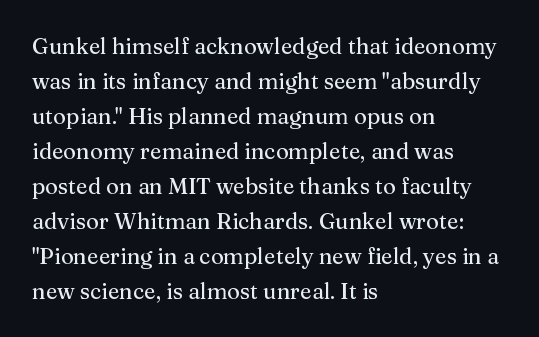
{"italic": "no", "underline": "no", "align": "left", "line_spacing": "normal", "line_spacing_ratio": 1.59, "letter_spacing": "normal", "letter_spacing_em": 0.0, "glyph_px": 22}
